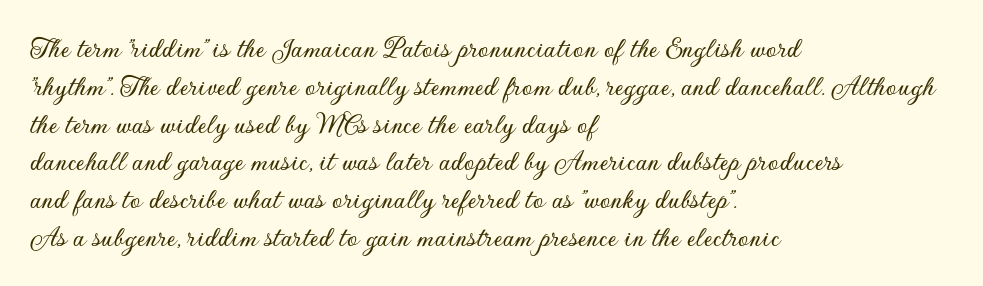
Q: Is the text italic (slanted)? A: Yes.
Q: Is the typeface a serif or a sans-serif typeface? A: Sans-serif.
Q: Is the text underlined? A: No.
Q: How is the paragraph aligned? A: Left-aligned.
Q: Is the spacing between letters normal or unusually wide? A: Normal.
Q: Is the spacing between lines tight, normal or loose? A: Normal.
Q: Width (condensed, normal, or wide)? A: Normal.
Q: Stroke contrast? A: Low.
Q: x-height? A: Small.
Q: Monospaced? A: No.
